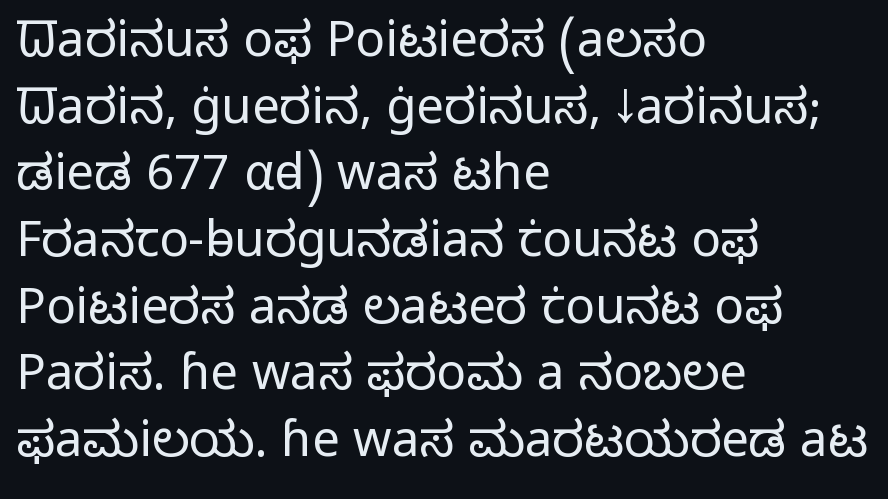
Q: Is the text bold? A: No.
Q: Is the text italic (slanted)? A: No, it is upright.
Q: Is the typeface a serif or a sans-serif typeface? A: Sans-serif.
Q: Is the text underlined? A: No.
Q: How is the paragraph aligned? A: Left-aligned.
Q: Is the spacing between letters normal or unusually wide? A: Normal.
Q: Is the spacing between lines tight, normal or loose? A: Normal.
Q: Width (condensed, normal, or wide)? A: Normal.
Q: Stroke contrast? A: Low.
Q: x-height? A: Medium.
Q: Monospaced? A: No.
